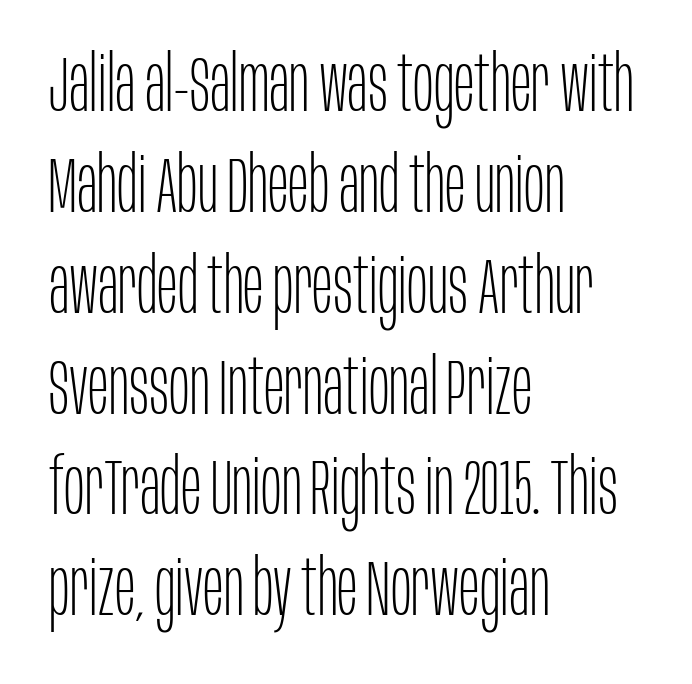
The letters stand straight up with perfectly vertical stems. The letters sit at their default tracking, neither squeezed nor spread. Character widths vary here, with narrow letters taking less room than wide ones. Weight class: somewhere from thin through regular.
